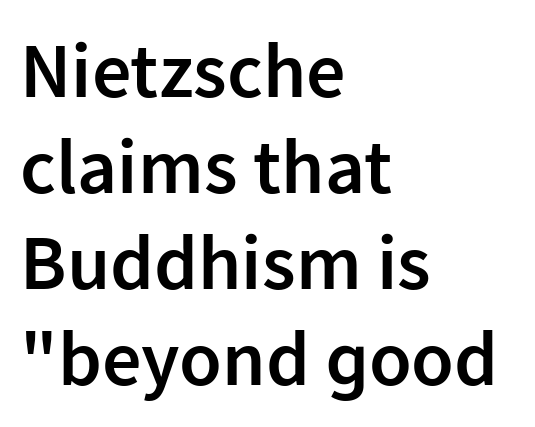
The image shows 78 px semibold sans-serif type, upright; set left-aligned, line spacing 1.23x, normal letter spacing, not underlined; low stroke contrast and a medium x-height.
